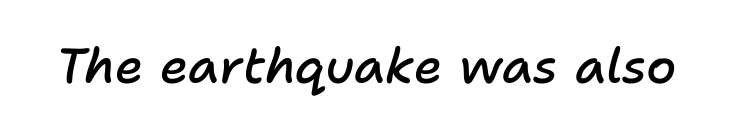
Q: Is the text bold? A: Semi-bold.
Q: Is the text italic (slanted)? A: Yes, it leans right by about 11 degrees.
Q: Is the text underlined? A: No.
Q: Is the spacing between letters normal or unusually wide? A: Normal.
Q: Width (condensed, normal, or wide)? A: Normal.
Q: Stroke contrast? A: Low.
Q: x-height? A: Medium.
Q: Monospaced? A: No.
